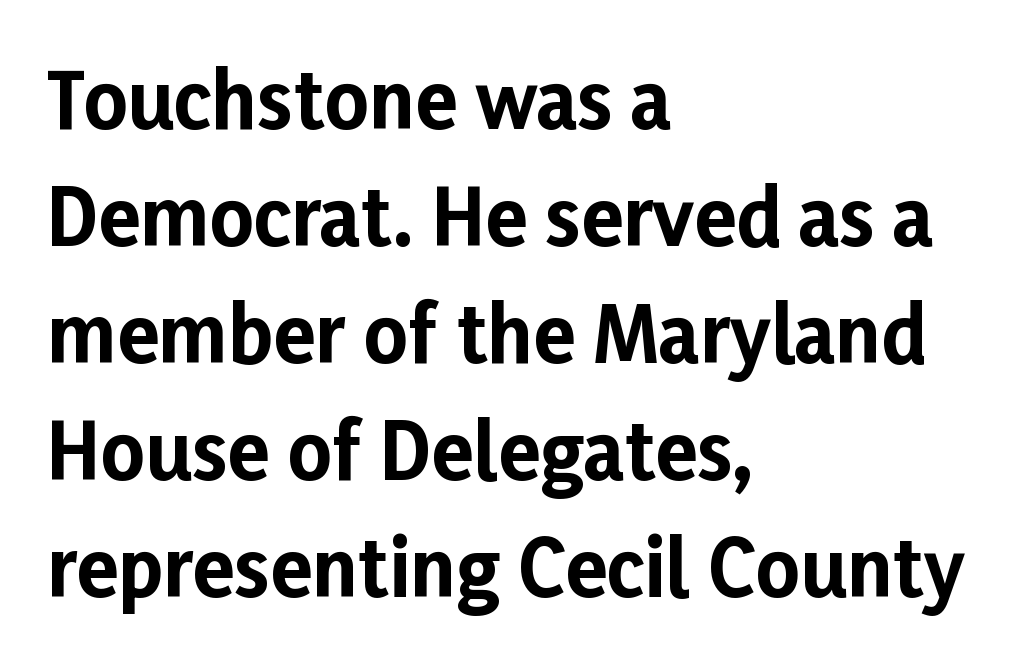
Q: Is the text bold? A: Yes.
Q: Is the text italic (slanted)? A: No, it is upright.
Q: Is the typeface a serif or a sans-serif typeface? A: Sans-serif.
Q: Is the text underlined? A: No.
Q: How is the paragraph aligned? A: Left-aligned.
Q: Is the spacing between letters normal or unusually wide? A: Normal.
Q: Is the spacing between lines tight, normal or loose? A: Normal.
Q: Width (condensed, normal, or wide)? A: Normal.
Q: Stroke contrast? A: Low.
Q: x-height? A: Medium.
Q: Monospaced? A: No.
